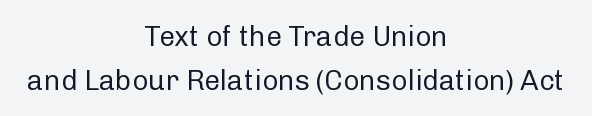
Q: Is the text bold? A: No.
Q: Is the text italic (slanted)? A: No, it is upright.
Q: Is the typeface a serif or a sans-serif typeface? A: Sans-serif.
Q: Is the text underlined? A: No.
Q: How is the paragraph aligned? A: Centered.
Q: Is the spacing between letters normal or unusually wide? A: Normal.
Q: Is the spacing between lines tight, normal or loose? A: Normal.
Q: Width (condensed, normal, or wide)? A: Normal.
Q: Stroke contrast? A: Low.
Q: x-height? A: Medium.
Q: Monospaced? A: No.
